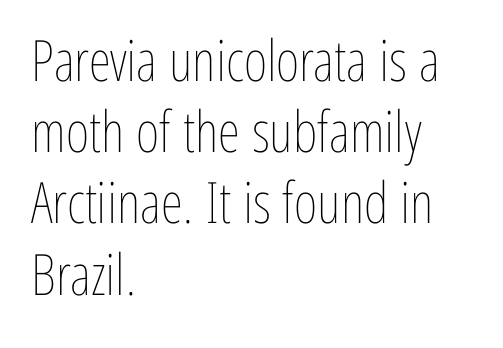
The image shows 57 px thin, condensed type, upright; set left-aligned, normal line spacing (1.25x), normal letter spacing, not underlined; low stroke contrast and a medium x-height.
